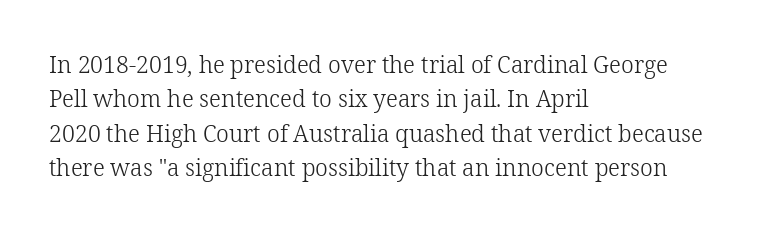
Observe the ordinary spacing: letters are neighbours, not strangers. Only glyphs here, with clear space below each row. Honestly, the row spacing looks completely unremarkable. No letter is thick-stroked: the sample isn't bold.
